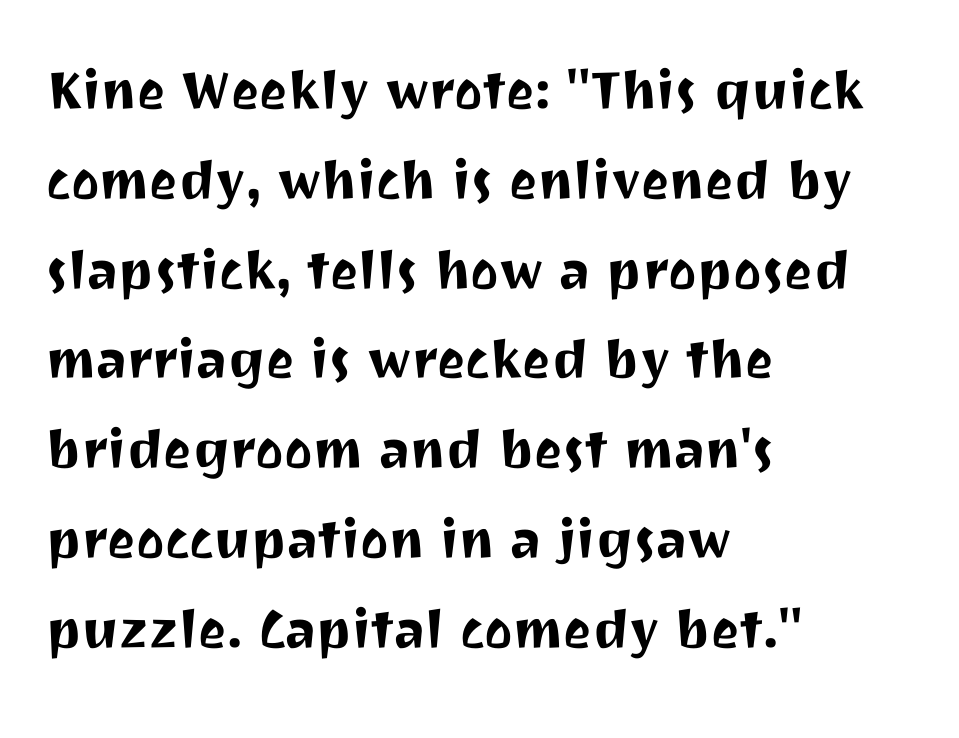
Q: Is the text italic (slanted)? A: No, it is upright.
Q: Is the typeface a serif or a sans-serif typeface? A: Sans-serif.
Q: Is the text underlined? A: No.
Q: How is the paragraph aligned? A: Left-aligned.
Q: Is the spacing between letters normal or unusually wide? A: Normal.
Q: Is the spacing between lines tight, normal or loose? A: Normal.
Q: Width (condensed, normal, or wide)? A: Normal.
Q: Stroke contrast? A: Medium.
Q: x-height? A: Medium.
Q: Monospaced? A: No.
